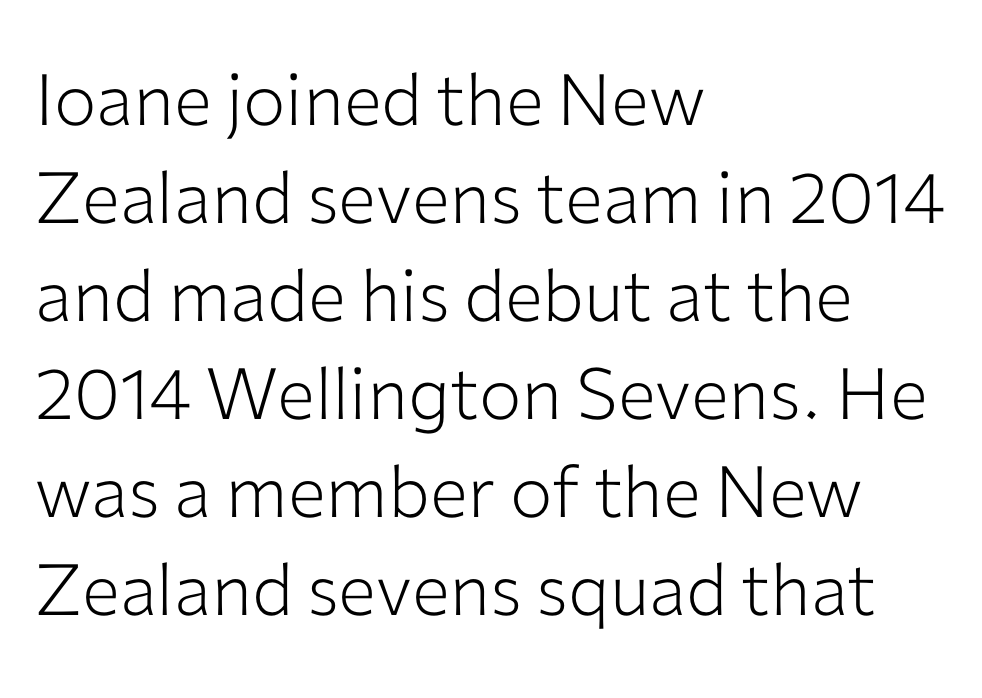
{"serif": "no", "italic": "no", "bold": "no", "weight": "light", "width": "normal", "stroke_contrast": "low", "x_height": "medium", "monospaced": "no", "underline": "no", "align": "left", "line_spacing": "normal", "line_spacing_ratio": 1.38, "letter_spacing": "normal", "letter_spacing_em": 0.0, "glyph_px": 71}
